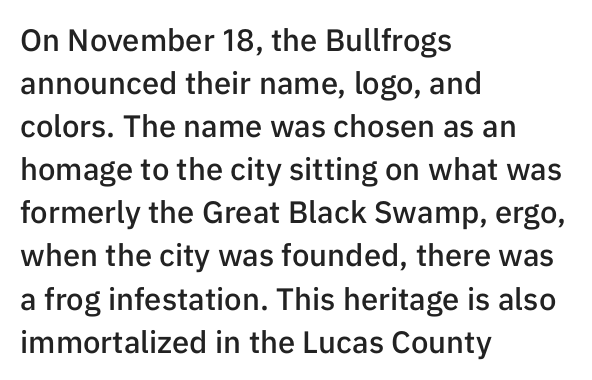
Q: Is the text bold? A: Semi-bold.
Q: Is the text italic (slanted)? A: No, it is upright.
Q: Is the typeface a serif or a sans-serif typeface? A: Sans-serif.
Q: Is the text underlined? A: No.
Q: How is the paragraph aligned? A: Left-aligned.
Q: Is the spacing between letters normal or unusually wide? A: Normal.
Q: Is the spacing between lines tight, normal or loose? A: Normal.
Q: Width (condensed, normal, or wide)? A: Normal.
Q: Stroke contrast? A: Low.
Q: x-height? A: Medium.
Q: Monospaced? A: No.
